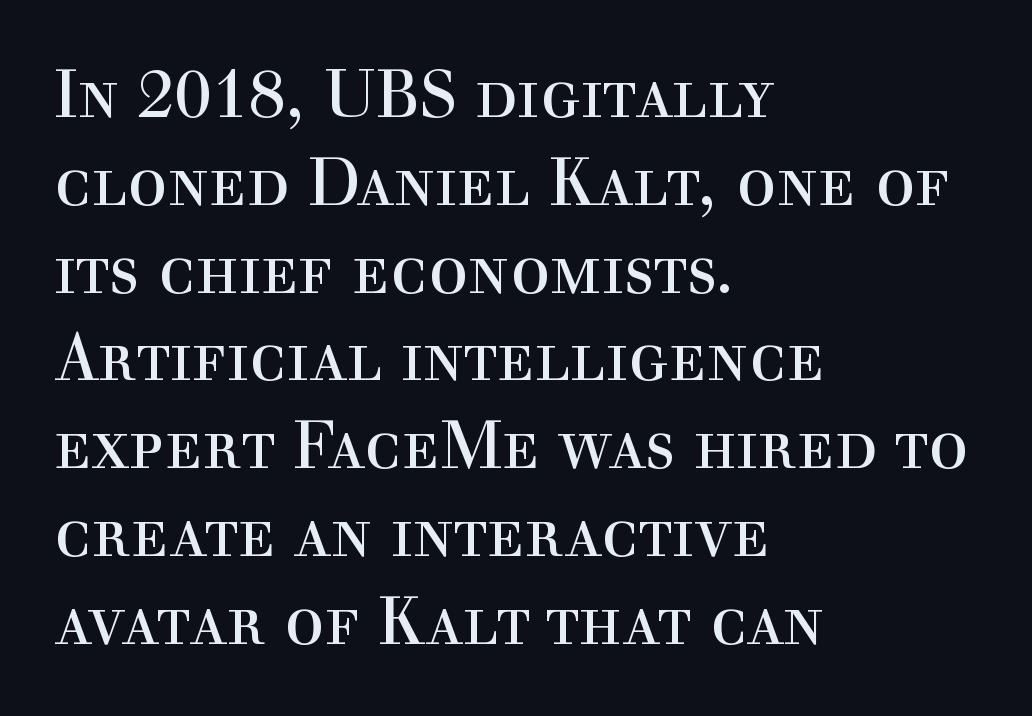
{"serif": "yes", "italic": "no", "bold": "no", "weight": "regular", "width": "normal", "x_height": "medium", "monospaced": "no", "underline": "no", "align": "left", "line_spacing": "normal", "line_spacing_ratio": 1.33, "letter_spacing": "normal", "letter_spacing_em": 0.0, "glyph_px": 66}
